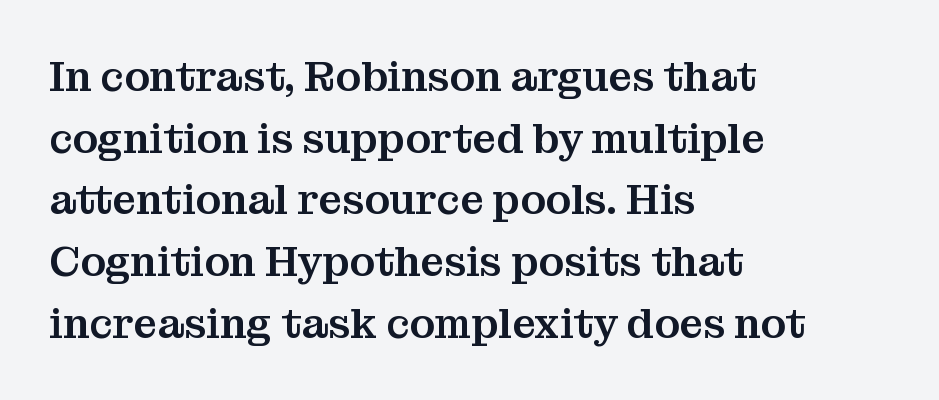
The image shows 42 px serif type, upright; set left-aligned, normal line spacing (1.47x), normal letter spacing, not underlined; medium stroke contrast and a medium x-height.
